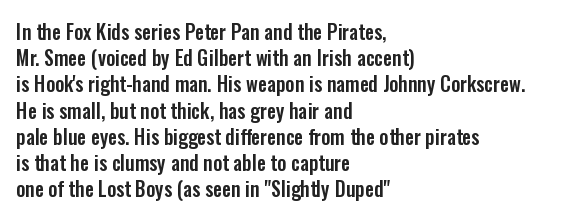
Q: Is the text italic (slanted)? A: No, it is upright.
Q: Is the text underlined? A: No.
Q: How is the paragraph aligned? A: Left-aligned.
Q: Is the spacing between letters normal or unusually wide? A: Normal.
Q: Is the spacing between lines tight, normal or loose? A: Normal.
